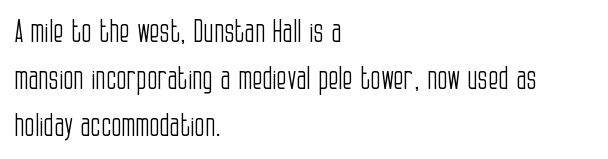
Weight: in the light-to-regular range. The face used here is a sans, in the tradition of grotesques and geometrics. Unlike italic type, these characters show no tilt at all. The lines are quadded left.
